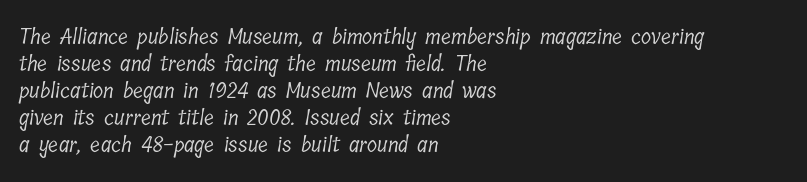
Q: Is the text bold? A: No.
Q: Is the text underlined? A: No.
Q: How is the paragraph aligned? A: Left-aligned.
Q: Is the spacing between letters normal or unusually wide? A: Normal.
Q: Is the spacing between lines tight, normal or loose? A: Normal.
